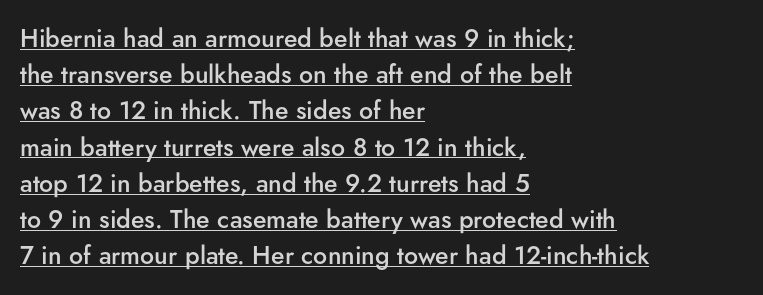
{"italic": "no", "bold": "semi", "underline": "yes", "align": "left", "line_spacing": "normal", "line_spacing_ratio": 1.45, "letter_spacing": "normal", "letter_spacing_em": 0.0, "glyph_px": 25}
